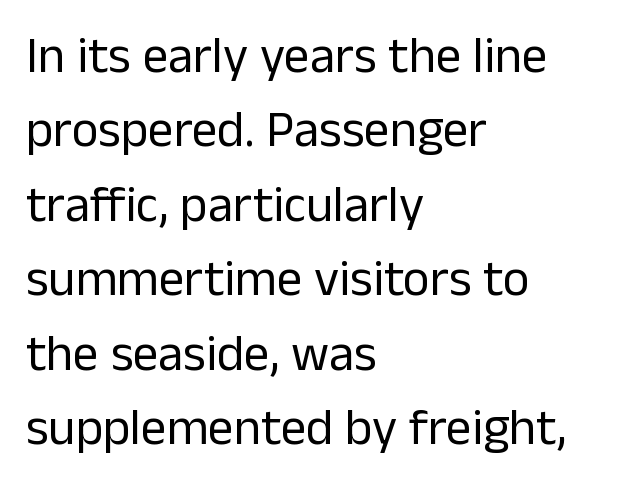
This sample has the flowing, uneven cadence of proportional lettering. Nothing sits at the stroke ends, so this counts as sans-serif. The tracking reads as untouched default to a designer's eye. Casual observation: everything's shoved over to the left.
